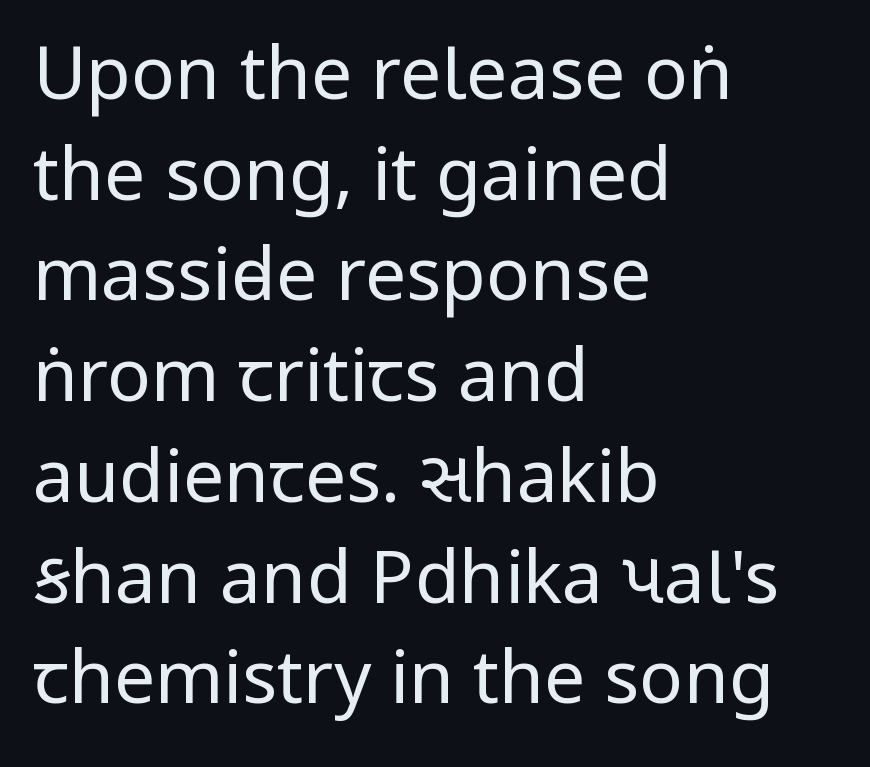
{"serif": "no", "italic": "no", "bold": "no", "weight": "regular", "width": "condensed", "stroke_contrast": "low", "x_height": "large", "monospaced": "no", "underline": "no", "align": "left", "line_spacing": "normal", "line_spacing_ratio": 1.38, "letter_spacing": "normal", "letter_spacing_em": 0.0, "glyph_px": 73}
